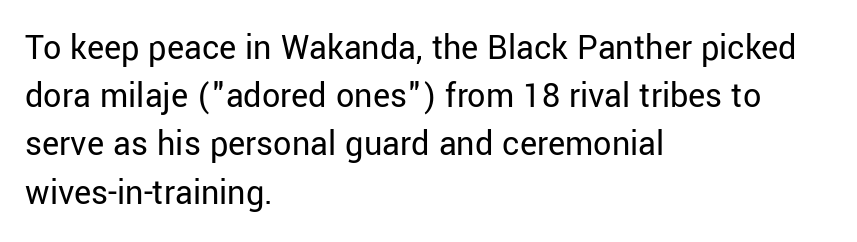
{"serif": "no", "italic": "no", "bold": "no", "weight": "regular", "width": "normal", "stroke_contrast": "low", "x_height": "medium", "monospaced": "no", "underline": "no", "align": "left", "line_spacing": "normal", "line_spacing_ratio": 1.34, "letter_spacing": "normal", "letter_spacing_em": 0.0, "glyph_px": 36}
